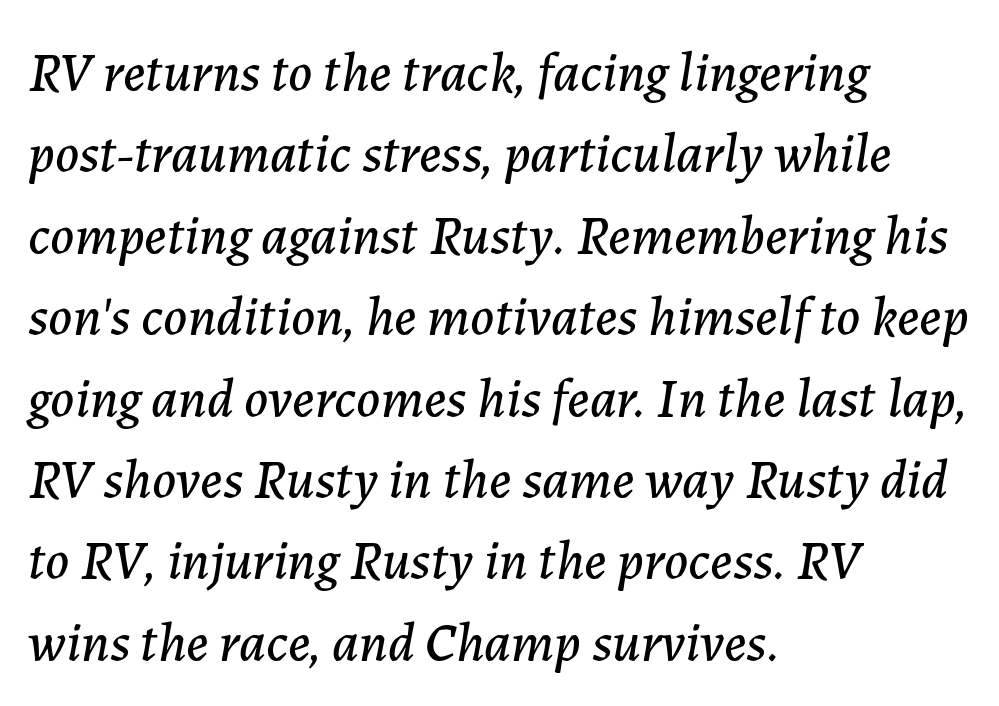
{"italic": "yes", "lean": "right", "slant_degrees": 7, "width": "normal", "stroke_contrast": "low", "x_height": "medium", "monospaced": "no", "underline": "no", "align": "left", "line_spacing": "normal", "line_spacing_ratio": 1.48, "letter_spacing": "normal", "letter_spacing_em": 0.0, "glyph_px": 55}
